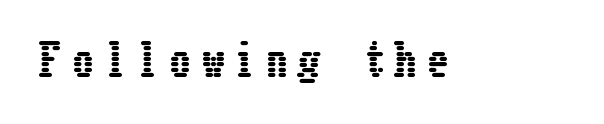
Q: Is the text italic (slanted)? A: No, it is upright.
Q: Is the text underlined? A: No.
Q: Is the spacing between letters normal or unusually wide? A: Unusually wide.
Q: Width (condensed, normal, or wide)? A: Condensed.
Q: Stroke contrast? A: Low.
Q: x-height? A: Medium.
